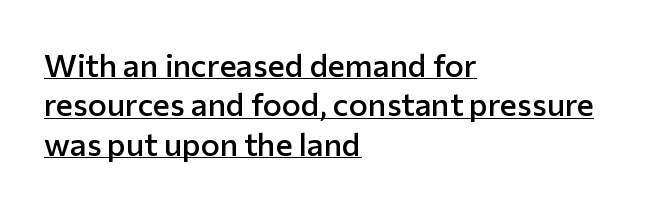
Q: Is the text bold? A: Semi-bold.
Q: Is the text italic (slanted)? A: No, it is upright.
Q: Is the typeface a serif or a sans-serif typeface? A: Sans-serif.
Q: Is the text underlined? A: Yes.
Q: How is the paragraph aligned? A: Left-aligned.
Q: Is the spacing between letters normal or unusually wide? A: Normal.
Q: Width (condensed, normal, or wide)? A: Normal.
Q: Stroke contrast? A: Low.
Q: x-height? A: Medium.
Q: Monospaced? A: No.
